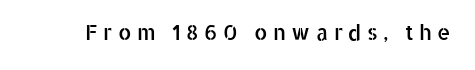
Q: Is the text italic (slanted)? A: No, it is upright.
Q: Is the text underlined? A: No.
Q: Is the spacing between letters normal or unusually wide? A: Unusually wide.
